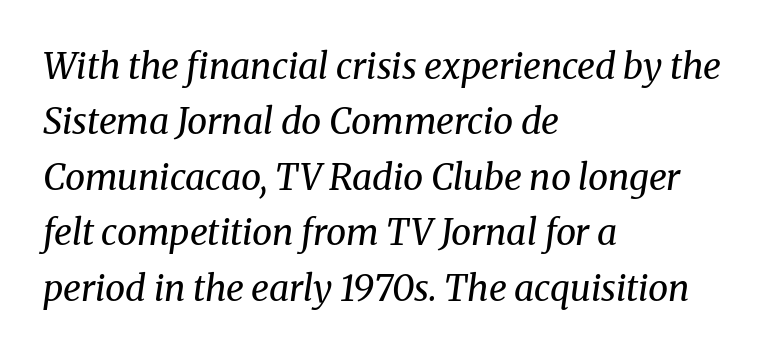
The image shows 36 px regular-weight serif type, italic (leaning right); set left-aligned, normal line spacing (1.54x), normal letter spacing, not underlined; medium stroke contrast and a medium x-height.
